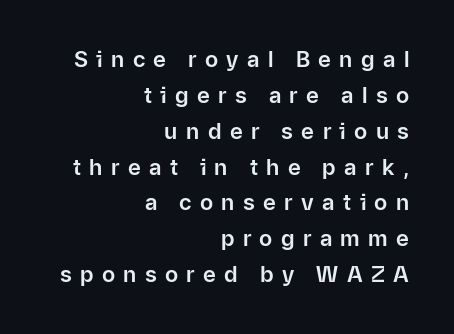
{"italic": "no", "underline": "no", "align": "right", "line_spacing": "normal", "line_spacing_ratio": 1.63, "letter_spacing": "wide", "letter_spacing_em": 0.38, "glyph_px": 22}
